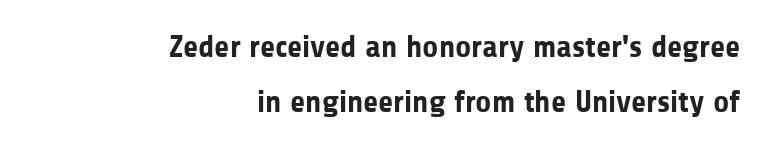
I'd describe the lettering as bold — thick and assertive. Ordinary non-slanted type is in use. Typeset ragged left — the right edge is the straight one. No feet cap the strokes, marking this as sans-serif type.
